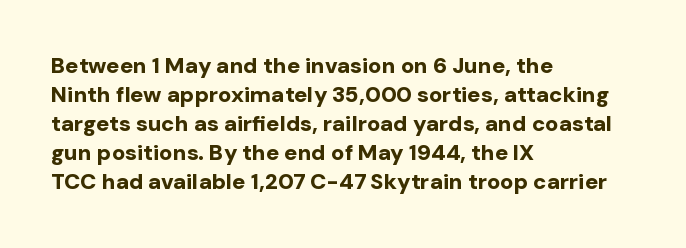
I'd describe the lettering as bold — thick and assertive. Line starts are locked; line ends wander. Nope, not italic — everything's standing straight. Only glyphs here, with clear space below each row.
